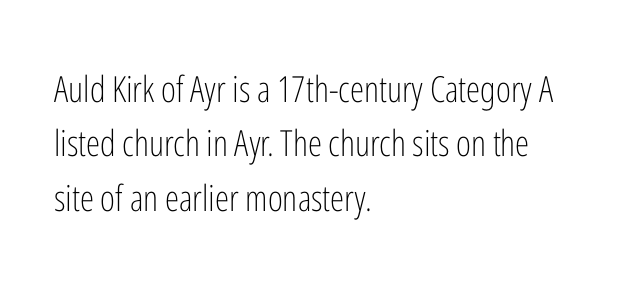
Q: Is the text bold? A: No.
Q: Is the text italic (slanted)? A: No, it is upright.
Q: Is the typeface a serif or a sans-serif typeface? A: Sans-serif.
Q: Is the text underlined? A: No.
Q: How is the paragraph aligned? A: Left-aligned.
Q: Is the spacing between letters normal or unusually wide? A: Normal.
Q: Is the spacing between lines tight, normal or loose? A: Normal.
Q: Width (condensed, normal, or wide)? A: Condensed.
Q: Stroke contrast? A: Low.
Q: x-height? A: Medium.
Q: Monospaced? A: No.
